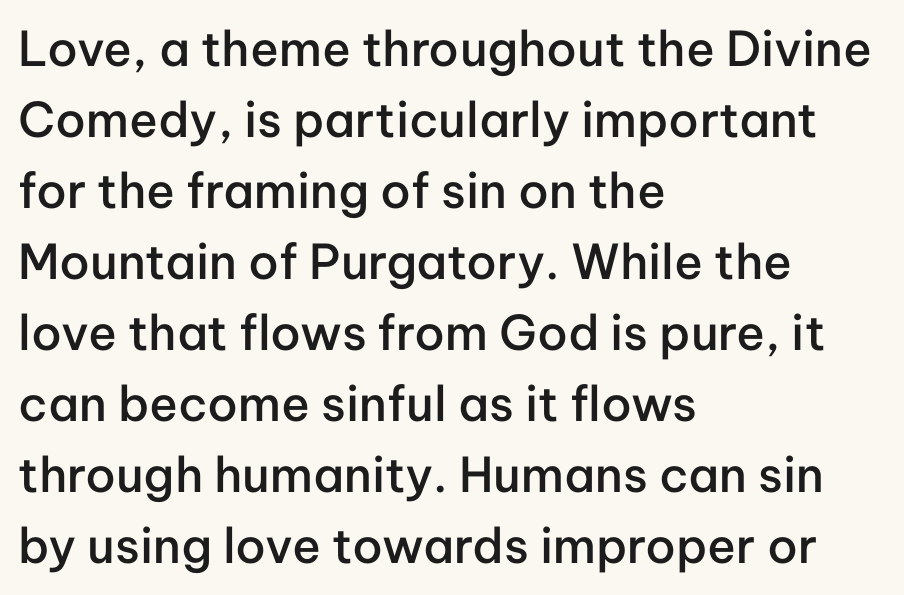
Q: Is the text bold? A: Semi-bold.
Q: Is the text italic (slanted)? A: No, it is upright.
Q: Is the typeface a serif or a sans-serif typeface? A: Sans-serif.
Q: Is the text underlined? A: No.
Q: How is the paragraph aligned? A: Left-aligned.
Q: Is the spacing between letters normal or unusually wide? A: Normal.
Q: Is the spacing between lines tight, normal or loose? A: Normal.
Q: Width (condensed, normal, or wide)? A: Normal.
Q: Stroke contrast? A: Low.
Q: x-height? A: Medium.
Q: Monospaced? A: No.
